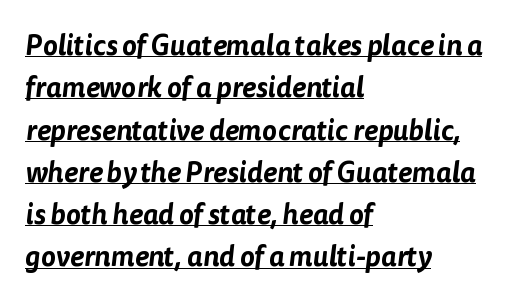
{"serif": "no", "width": "normal", "stroke_contrast": "low", "x_height": "medium", "monospaced": "no", "underline": "yes", "align": "left", "line_spacing": "normal", "line_spacing_ratio": 1.51, "letter_spacing": "normal", "letter_spacing_em": 0.0, "glyph_px": 28}
